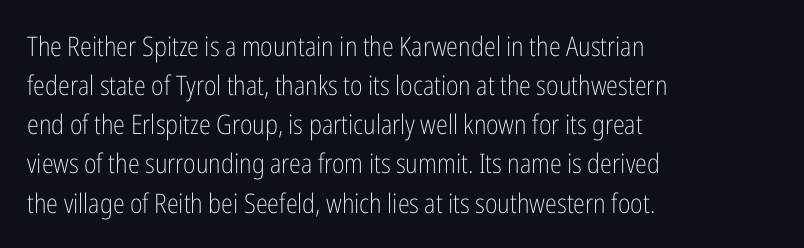
Q: Is the text bold? A: No.
Q: Is the text italic (slanted)? A: No, it is upright.
Q: Is the text underlined? A: No.
Q: How is the paragraph aligned? A: Left-aligned.
Q: Is the spacing between letters normal or unusually wide? A: Normal.
Q: Is the spacing between lines tight, normal or loose? A: Normal.
